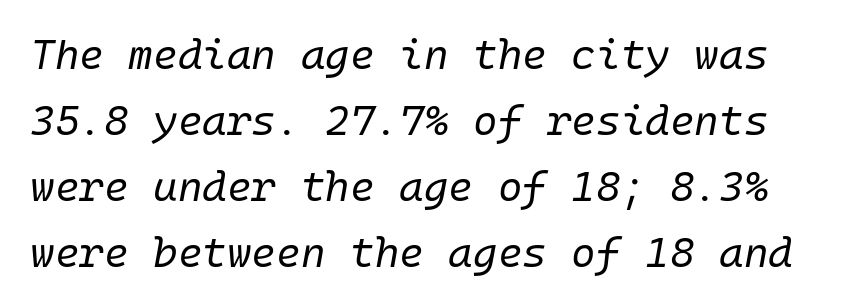
Bare-footed words on every line. Rows of type keep a routine distance in the vertical direction. This is not heavy type; no bold has been used. Italic? Definitely — the glyphs are oblique. Nothing unusual about the tracking: characters are spaced as the font intends.
